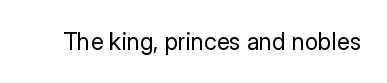
Q: Is the text bold? A: No.
Q: Is the text italic (slanted)? A: No, it is upright.
Q: Is the text underlined? A: No.
Q: Is the spacing between letters normal or unusually wide? A: Normal.
